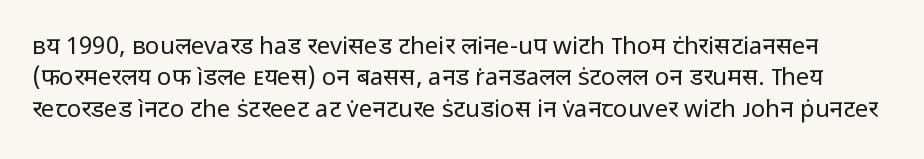
The image shows 24 px text type, upright; set normal line spacing (1.31x), normal letter spacing, not underlined.
